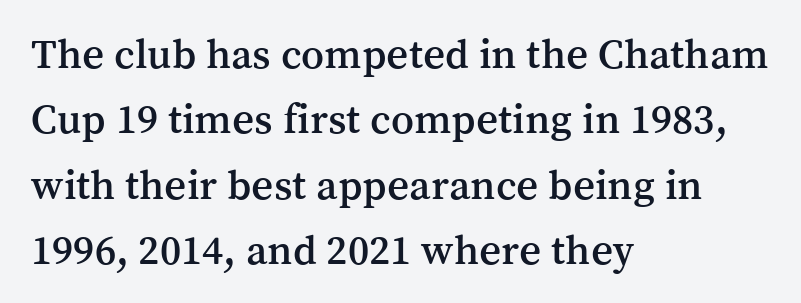
Note the varied advance widths — an 'i' is clearly narrower than an 'm'. Is this a sans? No — the strokes have serifs. Reading down the block, your eye returns to a fixed left position each line. Standard letterfit; no display-style spreading of the glyphs. Vertical spacing — default. Ascenders rise straight up at ninety degrees.
